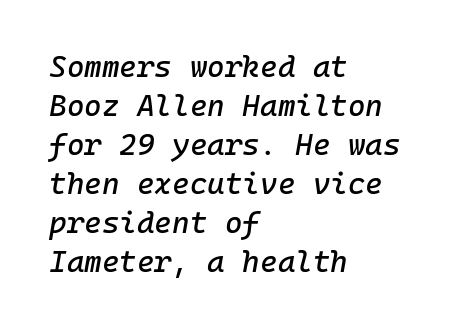
This sample uses plain, unmodified letter spacing. Unmarked baselines from the first word to the last. Looks like terminal output: every glyph gets an equal slot. It's the slanting kind of type. Reading down the column, the eye jumps a familiar distance to each next line.
